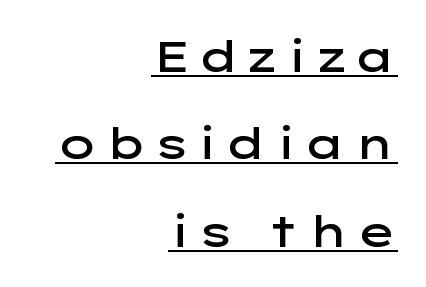
Q: Is the text bold? A: Semi-bold.
Q: Is the text italic (slanted)? A: No, it is upright.
Q: Is the typeface a serif or a sans-serif typeface? A: Sans-serif.
Q: Is the text underlined? A: Yes.
Q: How is the paragraph aligned? A: Right-aligned.
Q: Is the spacing between lines tight, normal or loose? A: Loose.
Q: Width (condensed, normal, or wide)? A: Wide.
Q: Stroke contrast? A: Low.
Q: x-height? A: Medium.
Q: Monospaced? A: No.
